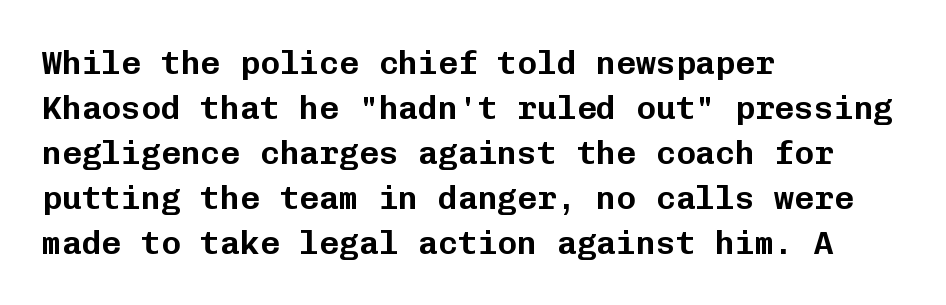
Q: Is the text italic (slanted)? A: No, it is upright.
Q: Is the typeface a serif or a sans-serif typeface? A: Sans-serif.
Q: Is the text underlined? A: No.
Q: How is the paragraph aligned? A: Left-aligned.
Q: Is the spacing between letters normal or unusually wide? A: Normal.
Q: Is the spacing between lines tight, normal or loose? A: Normal.
Q: Width (condensed, normal, or wide)? A: Normal.
Q: Stroke contrast? A: Low.
Q: x-height? A: Medium.
Q: Monospaced? A: Yes.
